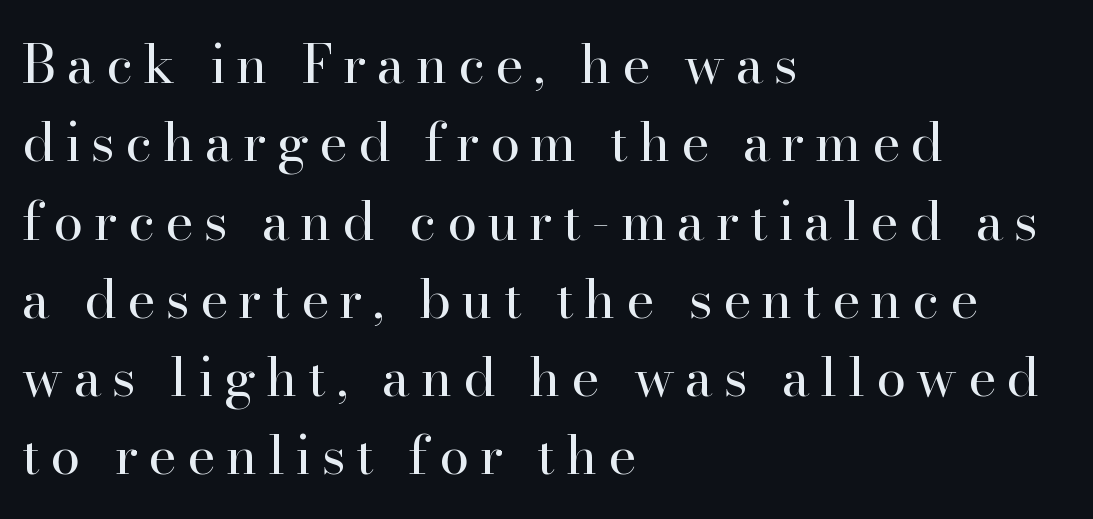
The image shows 54 px regular-weight serif type, upright; set left-aligned, normal line spacing (1.45x), not underlined; high stroke contrast and a small x-height.
